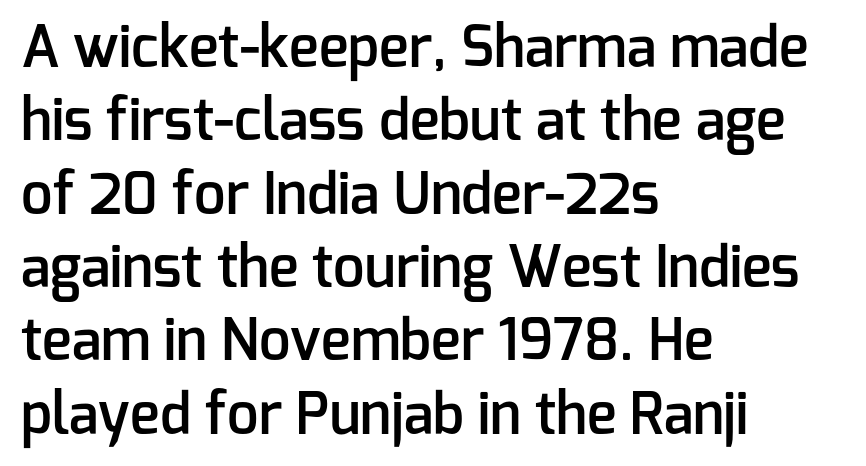
Q: Is the text bold? A: Semi-bold.
Q: Is the text italic (slanted)? A: No, it is upright.
Q: Is the typeface a serif or a sans-serif typeface? A: Sans-serif.
Q: Is the text underlined? A: No.
Q: How is the paragraph aligned? A: Left-aligned.
Q: Is the spacing between letters normal or unusually wide? A: Normal.
Q: Is the spacing between lines tight, normal or loose? A: Normal.
Q: Width (condensed, normal, or wide)? A: Normal.
Q: Stroke contrast? A: Low.
Q: x-height? A: Medium.
Q: Monospaced? A: No.
